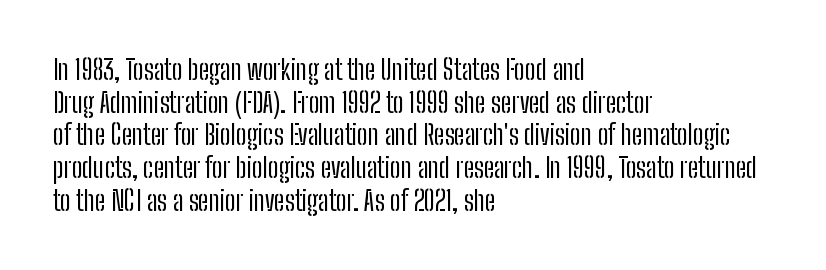
Q: Is the text bold? A: No.
Q: Is the text italic (slanted)? A: No, it is upright.
Q: Is the text underlined? A: No.
Q: How is the paragraph aligned? A: Left-aligned.
Q: Is the spacing between letters normal or unusually wide? A: Normal.
